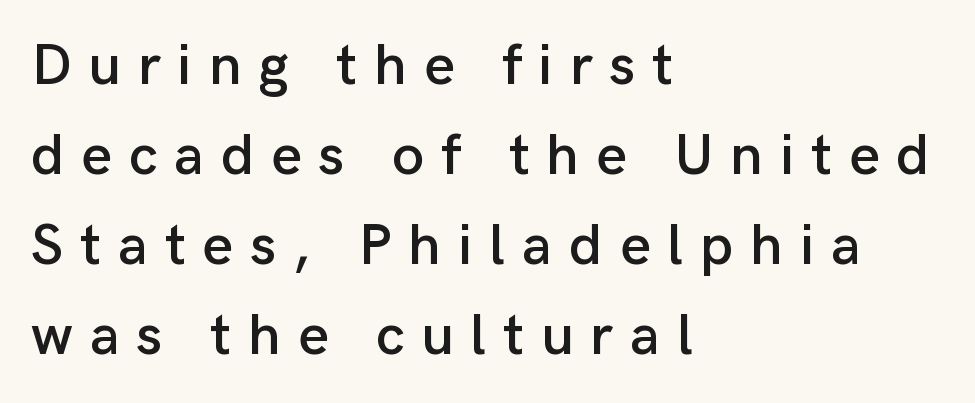
The image shows 58 px sans-serif type, upright; set left-aligned, normal line spacing (1.55x), unusually wide letter spacing (+0.29 em), not underlined; low stroke contrast and a medium x-height.
